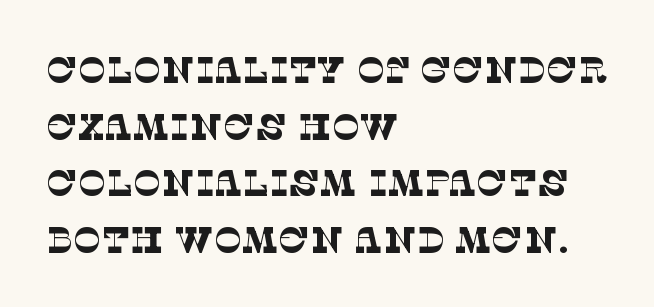
The image shows 37 px thin serif type; set left-aligned, normal line spacing (1.53x), normal letter spacing, not underlined; low stroke contrast and a large x-height.
